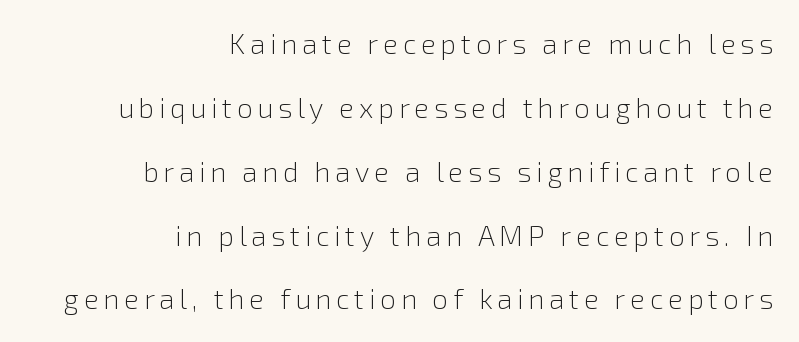
The line-height multiplier appears high, well above default. A bare baseline throughout the passage. Are there feet on the stems? There aren't — it's a sans. It's the straight-up-and-down kind of type.
